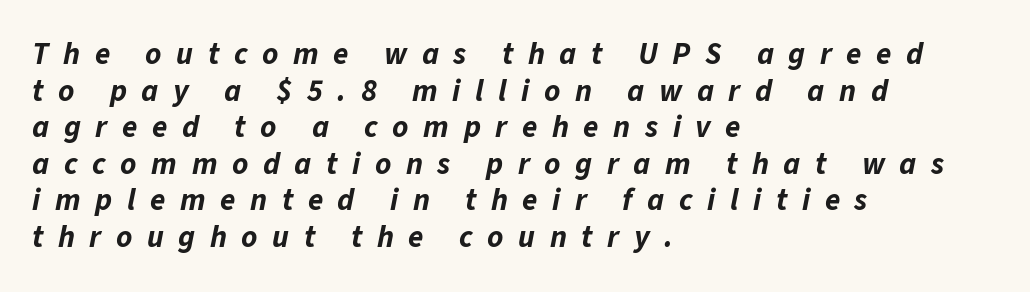
The image shows 31 px bold type, italic (leaning right); set left-aligned, line spacing 1.18x, unusually wide letter spacing (+0.47 em), not underlined; low stroke contrast and a medium x-height.
